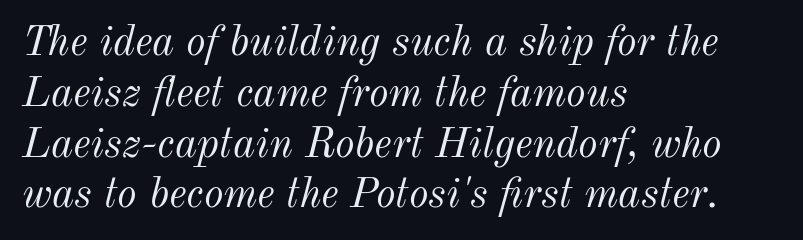
Q: Is the text bold? A: No.
Q: Is the text italic (slanted)? A: Yes, it leans right by about 12 degrees.
Q: Is the text underlined? A: No.
Q: How is the paragraph aligned? A: Left-aligned.
Q: Is the spacing between letters normal or unusually wide? A: Normal.
Q: Width (condensed, normal, or wide)? A: Normal.
Q: Stroke contrast? A: Medium.
Q: x-height? A: Small.
Q: Monospaced? A: No.
